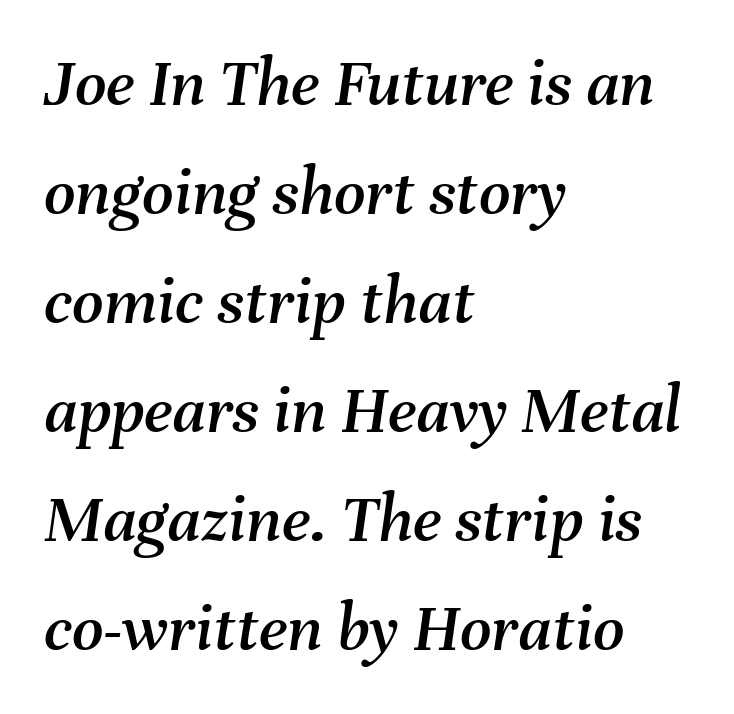
The image shows 69 px text type, italic (leaning right); set left-aligned, normal line spacing (1.58x), normal letter spacing, not underlined; medium stroke contrast and a medium x-height.
